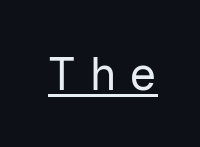
Q: Is the text bold? A: No.
Q: Is the text italic (slanted)? A: No, it is upright.
Q: Is the typeface a serif or a sans-serif typeface? A: Sans-serif.
Q: Is the text underlined? A: Yes.
Q: Is the spacing between letters normal or unusually wide? A: Unusually wide.
Q: Width (condensed, normal, or wide)? A: Normal.
Q: Stroke contrast? A: Low.
Q: x-height? A: Medium.
Q: Monospaced? A: Yes.
